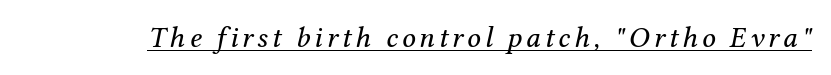
Q: Is the text bold? A: No.
Q: Is the text italic (slanted)? A: Yes, it leans right by about 12 degrees.
Q: Is the typeface a serif or a sans-serif typeface? A: Serif.
Q: Is the text underlined? A: Yes.
Q: Width (condensed, normal, or wide)? A: Normal.
Q: Stroke contrast? A: Medium.
Q: x-height? A: Medium.
Q: Monospaced? A: No.
